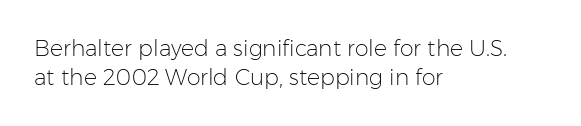
Q: Is the text bold? A: No.
Q: Is the text italic (slanted)? A: No, it is upright.
Q: Is the text underlined? A: No.
Q: How is the paragraph aligned? A: Left-aligned.
Q: Is the spacing between letters normal or unusually wide? A: Normal.
Q: Is the spacing between lines tight, normal or loose? A: Normal.
